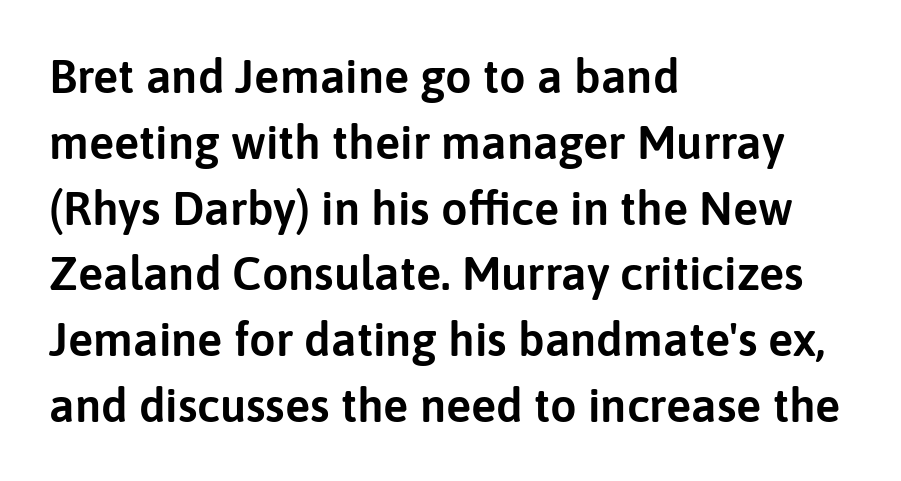
Q: Is the text italic (slanted)? A: No, it is upright.
Q: Is the typeface a serif or a sans-serif typeface? A: Sans-serif.
Q: Is the text underlined? A: No.
Q: How is the paragraph aligned? A: Left-aligned.
Q: Is the spacing between letters normal or unusually wide? A: Normal.
Q: Is the spacing between lines tight, normal or loose? A: Normal.
Q: Width (condensed, normal, or wide)? A: Normal.
Q: Stroke contrast? A: Low.
Q: x-height? A: Medium.
Q: Monospaced? A: No.
